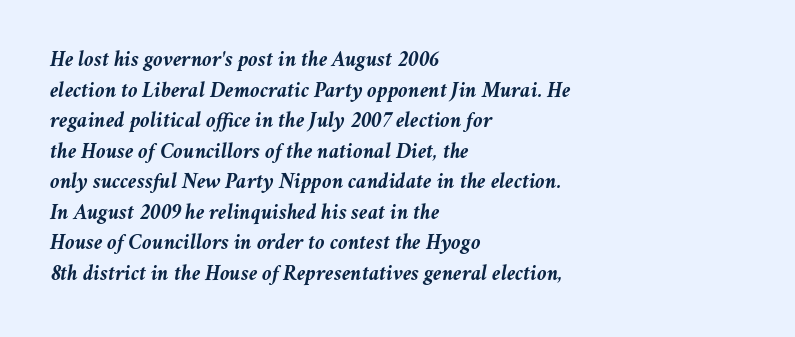
{"italic": "yes", "lean": "right", "slant_degrees": 11, "bold": "yes", "underline": "no", "align": "left", "line_spacing": "normal", "line_spacing_ratio": 1.39, "letter_spacing": "normal", "letter_spacing_em": 0.0, "glyph_px": 22}
